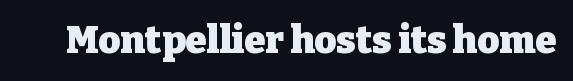
The glyphs are unaccompanied by any horizontal stroke below them. Do the characters align in a grid? No, the font is proportional. Letter spacing: default. Students, this is bold: see how much ink each stroke carries.
